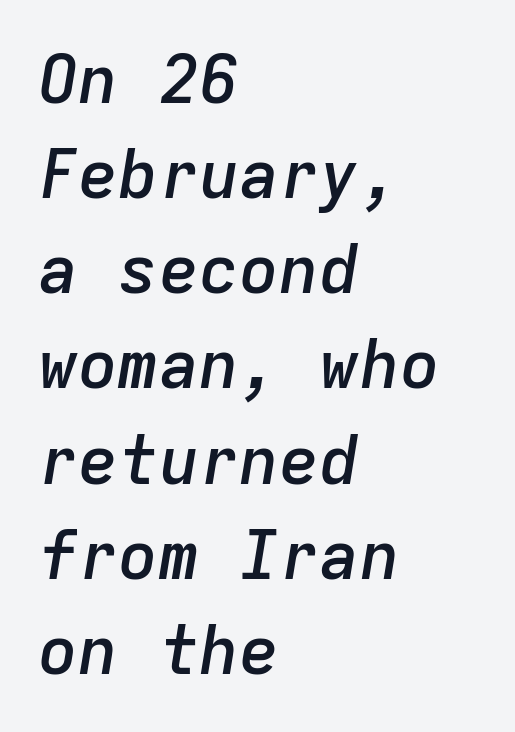
Tracking here is standard; glyphs follow each other at the usual distance. Look at the stroke-to-counter ratio: somewhat heavy, a semibold. Line starts are locked; line ends wander. The gap between lines stays unmarked.
